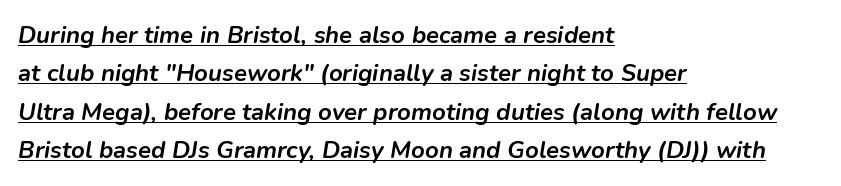
{"italic": "yes", "lean": "right", "slant_degrees": 9, "bold": "yes", "underline": "yes", "align": "left", "line_spacing": "normal", "line_spacing_ratio": 1.6, "letter_spacing": "normal", "letter_spacing_em": 0.0, "glyph_px": 24}
